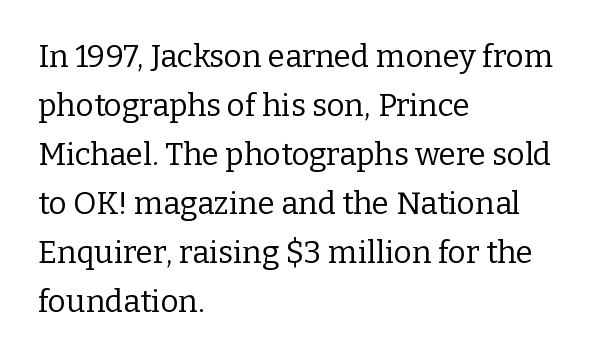
Q: Is the text bold? A: No.
Q: Is the text italic (slanted)? A: No, it is upright.
Q: Is the typeface a serif or a sans-serif typeface? A: Serif.
Q: Is the text underlined? A: No.
Q: How is the paragraph aligned? A: Left-aligned.
Q: Is the spacing between letters normal or unusually wide? A: Normal.
Q: Is the spacing between lines tight, normal or loose? A: Normal.
Q: Width (condensed, normal, or wide)? A: Normal.
Q: Stroke contrast? A: Low.
Q: x-height? A: Medium.
Q: Monospaced? A: No.
